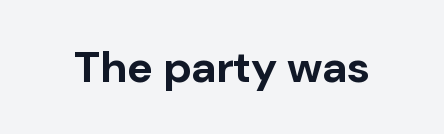
{"serif": "no", "italic": "no", "bold": "yes", "weight": "bold", "width": "normal", "stroke_contrast": "low", "x_height": "medium", "monospaced": "no", "underline": "no", "letter_spacing": "normal", "letter_spacing_em": 0.0, "glyph_px": 44}
